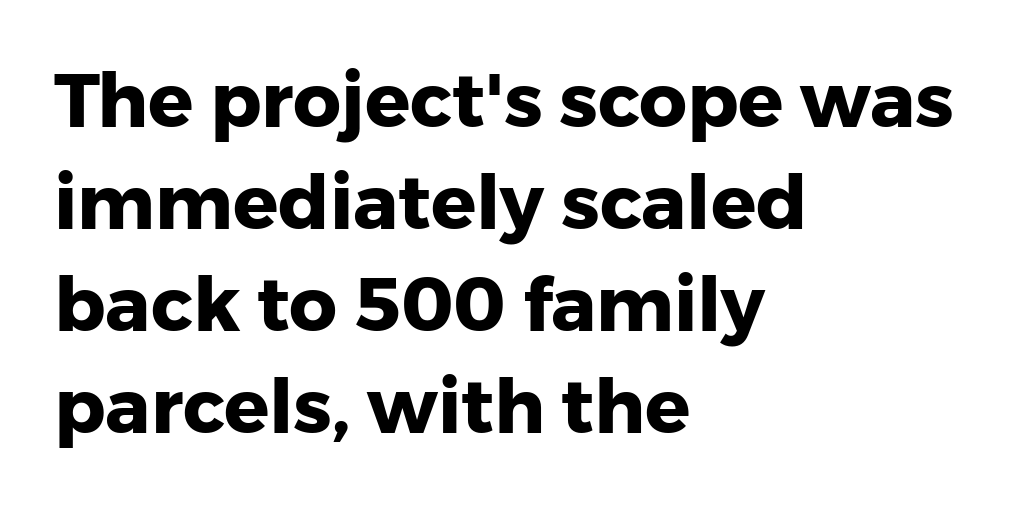
{"serif": "no", "italic": "no", "bold": "yes", "weight": "heavy", "width": "normal", "stroke_contrast": "low", "x_height": "medium", "monospaced": "no", "underline": "no", "align": "left", "line_spacing": "normal", "line_spacing_ratio": 1.36, "letter_spacing": "normal", "letter_spacing_em": 0.0, "glyph_px": 75}
